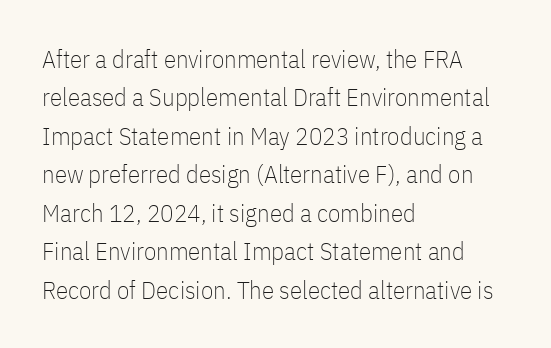
{"italic": "no", "bold": "no", "underline": "no", "align": "left", "line_spacing": "normal", "line_spacing_ratio": 1.54, "letter_spacing": "normal", "letter_spacing_em": 0.0, "glyph_px": 25}
